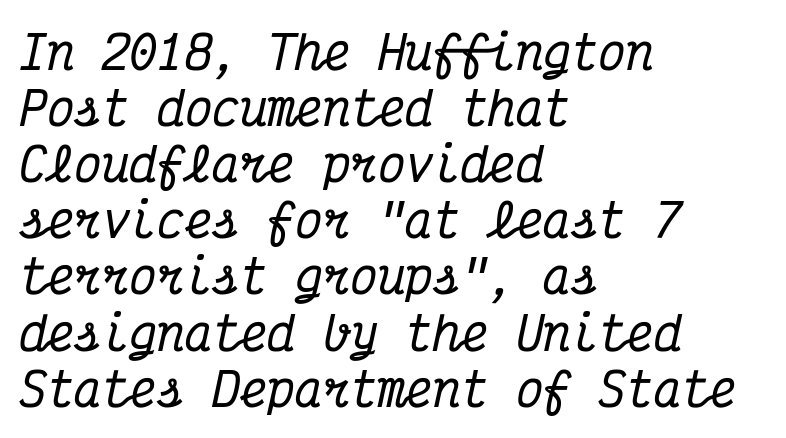
The image shows 46 px condensed serif type, italic (leaning right), monospaced; set left-aligned, line spacing 1.22x, normal letter spacing, not underlined; medium stroke contrast and a medium x-height.
